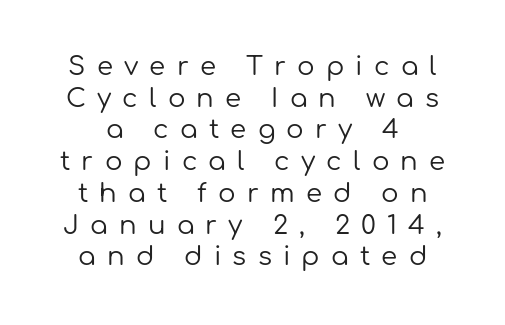
The image shows 26 px text type, upright; set line spacing 1.22x, unusually wide letter spacing (+0.43 em), not underlined.
